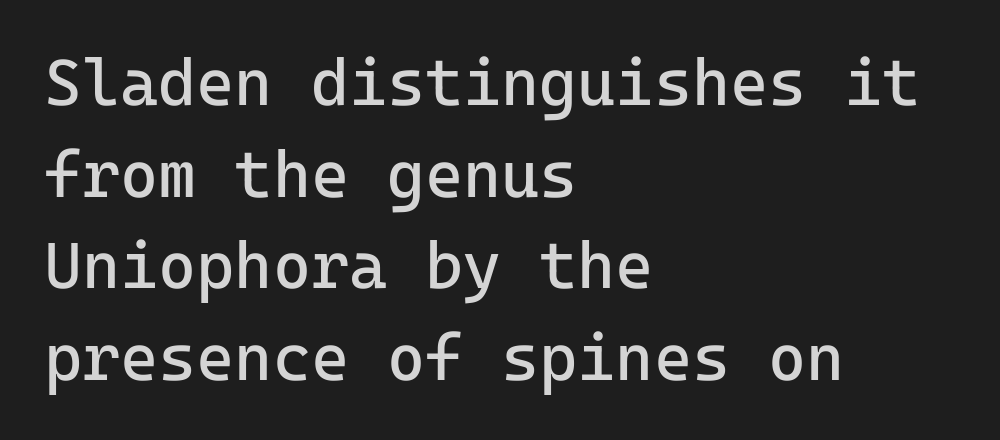
The image shows 65 px regular-weight sans-serif type, upright, monospaced; set left-aligned, normal line spacing (1.41x), normal letter spacing, not underlined; low stroke contrast and a medium x-height.
